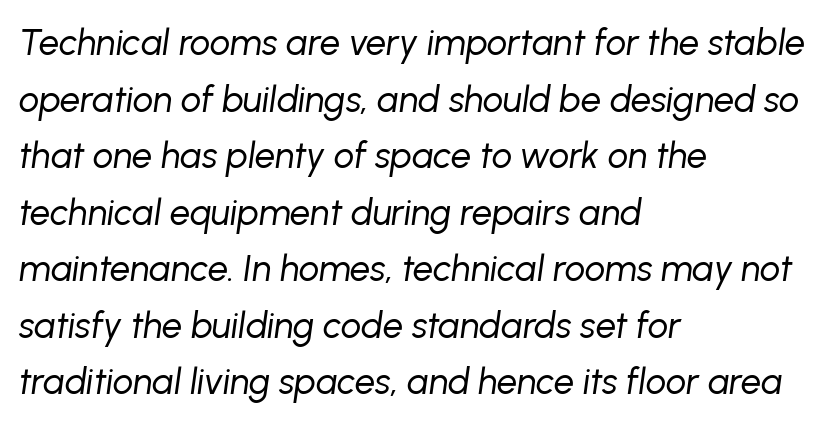
A typesetter would call this proportional, since set widths differ per character. The passage shown leans; its letterforms are oblique. The baseline area is clear. The compositor pushed each line to the left boundary.
